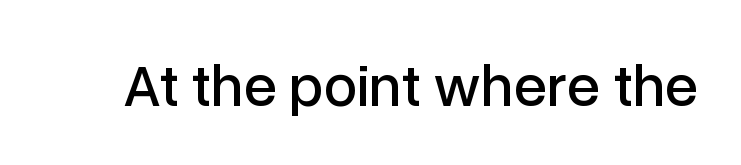
Q: Is the text italic (slanted)? A: No, it is upright.
Q: Is the typeface a serif or a sans-serif typeface? A: Sans-serif.
Q: Is the text underlined? A: No.
Q: Is the spacing between letters normal or unusually wide? A: Normal.
Q: Width (condensed, normal, or wide)? A: Normal.
Q: Stroke contrast? A: Low.
Q: x-height? A: Medium.
Q: Monospaced? A: No.
